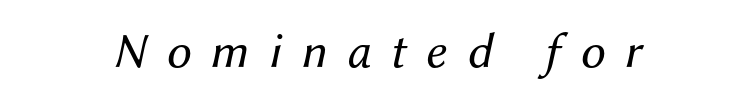
{"italic": "yes", "lean": "right", "slant_degrees": 12, "bold": "no", "weight": "regular", "width": "normal", "stroke_contrast": "medium", "x_height": "medium", "monospaced": "no", "underline": "no", "align": "center", "letter_spacing": "wide", "letter_spacing_em": 0.4, "glyph_px": 50}
